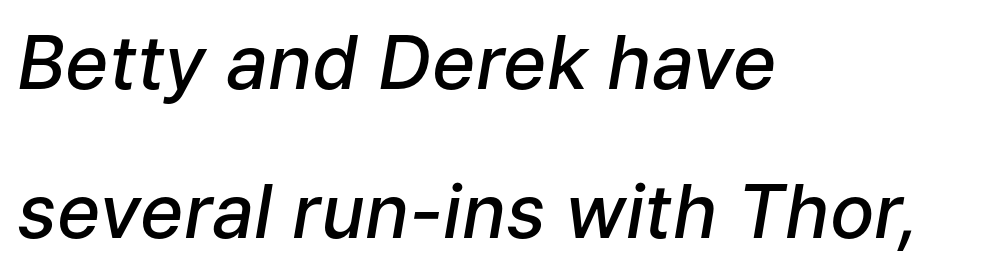
The image shows 74 px semibold type, italic (leaning right); set left-aligned, loose line spacing (2.02x), normal letter spacing, not underlined; low stroke contrast and a medium x-height.
